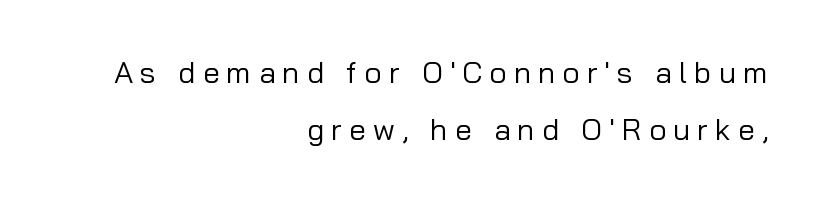
{"serif": "no", "italic": "no", "bold": "no", "weight": "regular", "width": "normal", "stroke_contrast": "low", "x_height": "medium", "monospaced": "no", "underline": "no", "align": "right", "line_spacing": "loose", "line_spacing_ratio": 1.9, "letter_spacing": "wide", "letter_spacing_em": 0.24, "glyph_px": 30}
